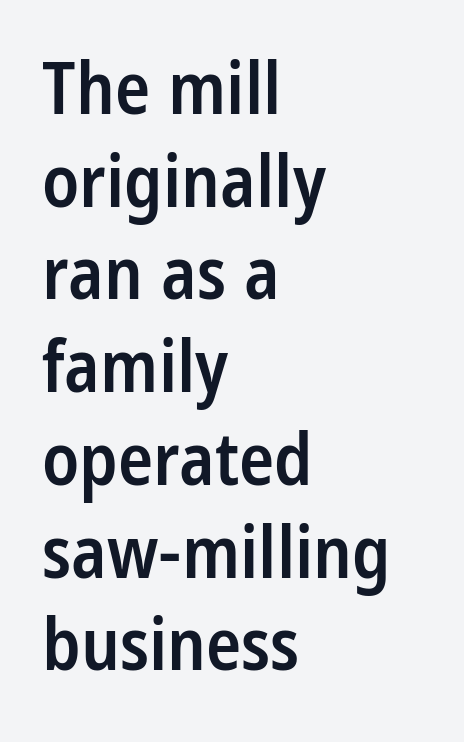
Q: Is the text bold? A: Semi-bold.
Q: Is the text italic (slanted)? A: No, it is upright.
Q: Is the typeface a serif or a sans-serif typeface? A: Sans-serif.
Q: Is the text underlined? A: No.
Q: How is the paragraph aligned? A: Left-aligned.
Q: Is the spacing between letters normal or unusually wide? A: Normal.
Q: Is the spacing between lines tight, normal or loose? A: Normal.
Q: Width (condensed, normal, or wide)? A: Condensed.
Q: Stroke contrast? A: Low.
Q: x-height? A: Large.
Q: Monospaced? A: No.
